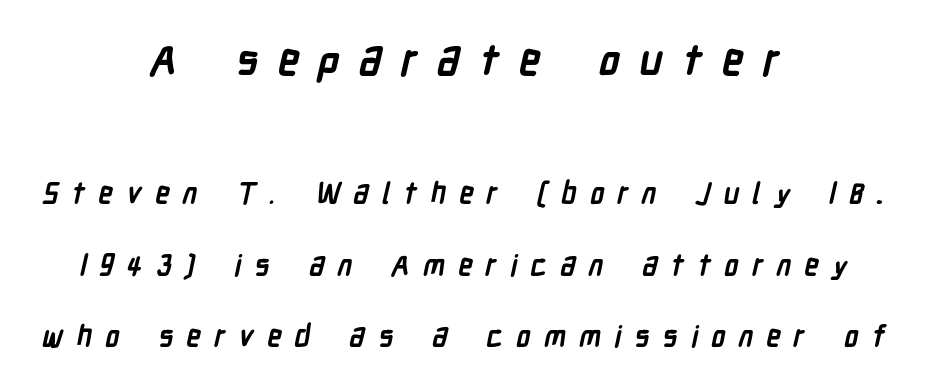
Q: Is the text bold? A: Yes.
Q: Is the typeface a serif or a sans-serif typeface? A: Sans-serif.
Q: Is the text underlined? A: No.
Q: How is the paragraph aligned? A: Centered.
Q: Is the spacing between letters normal or unusually wide? A: Unusually wide.
Q: Is the spacing between lines tight, normal or loose? A: Loose.
Q: Which block of text is set in a larger size, the first (top) or the second (bottom)? A: The first (top) one.
Q: Width (condensed, normal, or wide)? A: Condensed.
Q: Stroke contrast? A: Low.
Q: x-height? A: Medium.
Q: Monospaced? A: No.
